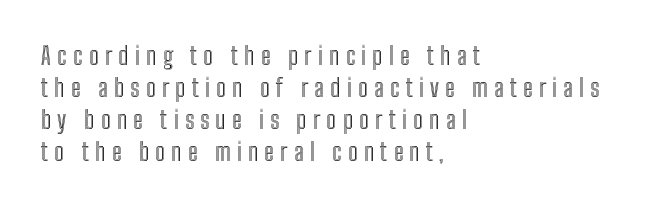
Q: Is the text italic (slanted)? A: No, it is upright.
Q: Is the text underlined? A: No.
Q: How is the paragraph aligned? A: Left-aligned.
Q: Is the spacing between letters normal or unusually wide? A: Unusually wide.
Q: Is the spacing between lines tight, normal or loose? A: Normal.
